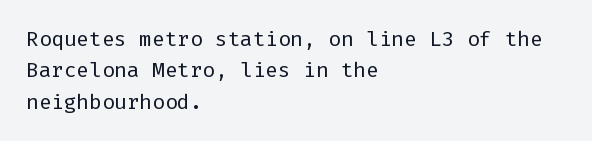
Each row of text sits above clean, open space. Italic? Not at all — the glyphs are vertical. Typeset ragged right — the left edge is the straight one. Each word holds together tightly as a unit, with standard inter-letter gaps. Interline gaps are of average width in this sample.
